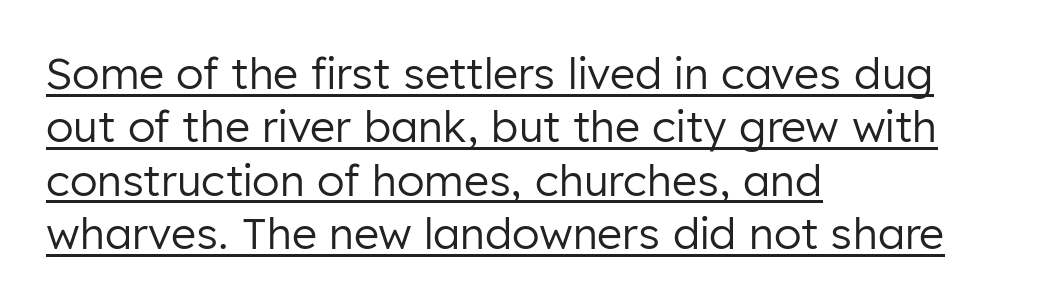
Q: Is the text bold? A: No.
Q: Is the text italic (slanted)? A: No, it is upright.
Q: Is the typeface a serif or a sans-serif typeface? A: Sans-serif.
Q: Is the text underlined? A: Yes.
Q: How is the paragraph aligned? A: Left-aligned.
Q: Is the spacing between letters normal or unusually wide? A: Normal.
Q: Width (condensed, normal, or wide)? A: Normal.
Q: Stroke contrast? A: Low.
Q: x-height? A: Medium.
Q: Monospaced? A: No.
